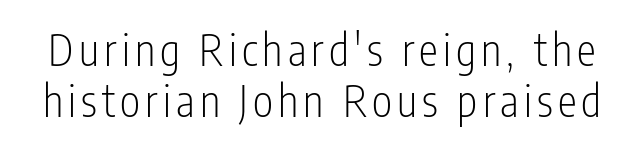
Q: Is the text bold? A: No.
Q: Is the text italic (slanted)? A: No, it is upright.
Q: Is the typeface a serif or a sans-serif typeface? A: Sans-serif.
Q: Is the text underlined? A: No.
Q: Width (condensed, normal, or wide)? A: Condensed.
Q: Stroke contrast? A: Low.
Q: x-height? A: Medium.
Q: Monospaced? A: No.
